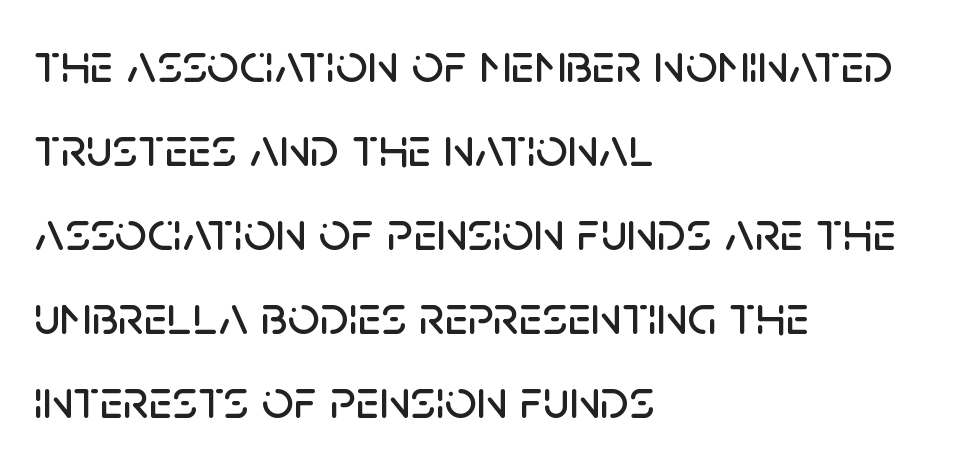
Each line starts at the same left margin while the right side varies. Words appear dense and cohesive because spacing is normal. This rendering features lettering with no underline. Letterform terminals end flat and unadorned throughout the passage. The letters stand upright; this is a roman face.
